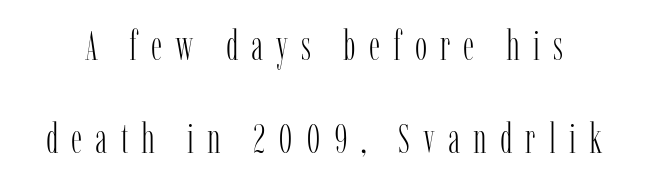
{"serif": "yes", "italic": "no", "bold": "no", "weight": "light", "width": "condensed", "stroke_contrast": "low", "x_height": "medium", "monospaced": "no", "underline": "no", "line_spacing": "loose", "line_spacing_ratio": 2.28, "letter_spacing": "wide", "letter_spacing_em": 0.32, "glyph_px": 41}
